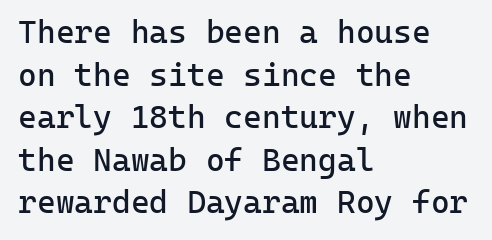
{"serif": "no", "italic": "no", "bold": "no", "weight": "regular", "width": "normal", "stroke_contrast": "low", "x_height": "medium", "monospaced": "yes", "underline": "no", "align": "left", "line_spacing": "normal", "line_spacing_ratio": 1.33, "letter_spacing": "normal", "letter_spacing_em": 0.0, "glyph_px": 32}
